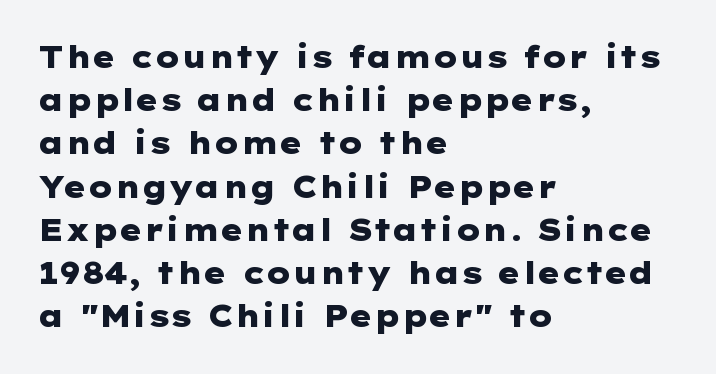
{"serif": "no", "italic": "no", "bold": "yes", "weight": "heavy", "width": "wide", "stroke_contrast": "low", "x_height": "medium", "underline": "no", "align": "left", "line_spacing": "normal", "line_spacing_ratio": 1.44, "letter_spacing": "normal", "letter_spacing_em": 0.0, "glyph_px": 30}
